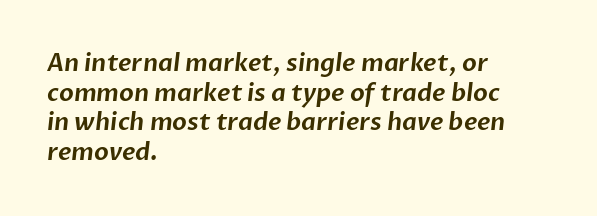
Q: Is the text underlined? A: No.
Q: How is the paragraph aligned? A: Left-aligned.
Q: Is the spacing between letters normal or unusually wide? A: Normal.
